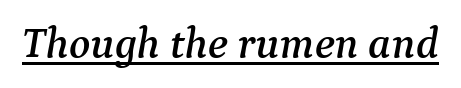
{"serif": "yes", "italic": "yes", "lean": "right", "slant_degrees": 9, "width": "normal", "stroke_contrast": "medium", "x_height": "medium", "monospaced": "no", "underline": "yes", "letter_spacing": "normal", "letter_spacing_em": 0.0, "glyph_px": 44}
